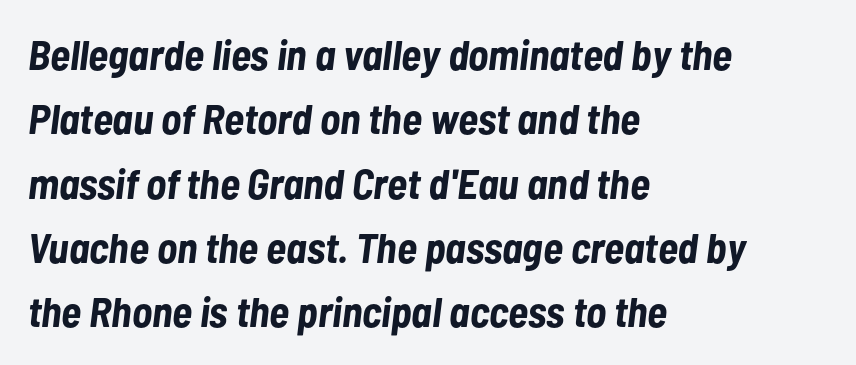
{"italic": "yes", "lean": "right", "slant_degrees": 7, "bold": "yes", "weight": "bold", "width": "condensed", "stroke_contrast": "low", "x_height": "medium", "monospaced": "no", "underline": "no", "align": "left", "line_spacing": "normal", "line_spacing_ratio": 1.53, "letter_spacing": "normal", "letter_spacing_em": 0.0, "glyph_px": 42}
